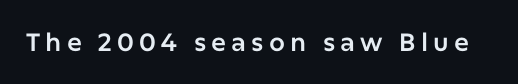
Q: Is the text italic (slanted)? A: No, it is upright.
Q: Is the text underlined? A: No.
Q: Is the spacing between letters normal or unusually wide? A: Unusually wide.
